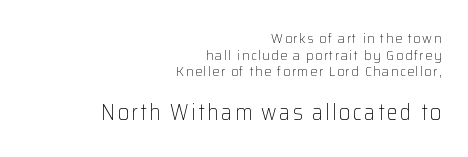
The strokes are not fattened; the text isn't bold. The passage shown is not underscored anywhere. The rag falls on the left side of this text block. The typography opts for an upright posture over an oblique one. The face used here appears at its bigger size in the lower chunk.
